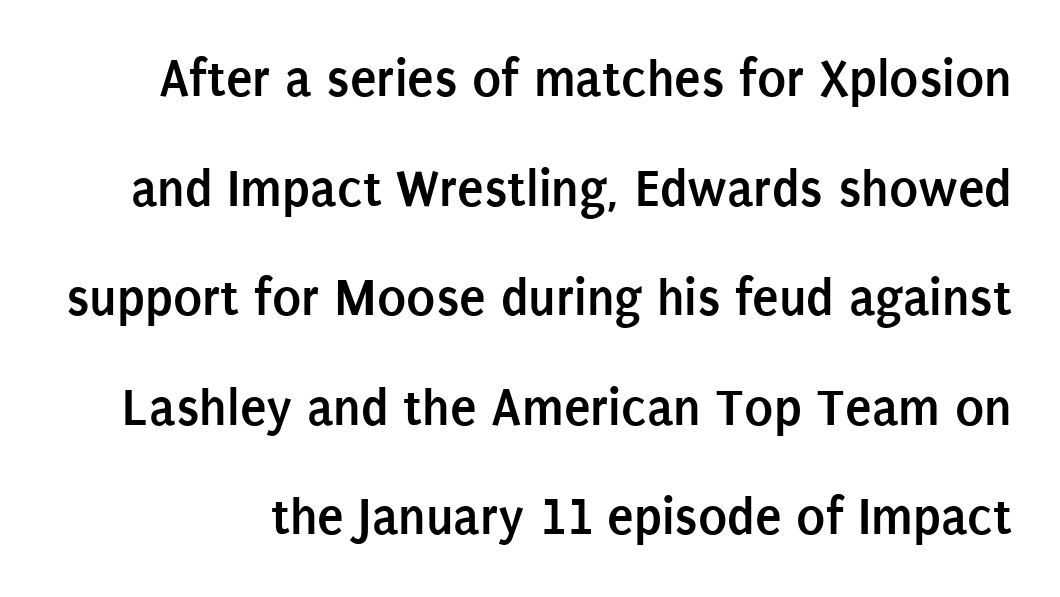
Q: Is the text bold? A: Yes.
Q: Is the text italic (slanted)? A: No, it is upright.
Q: Is the typeface a serif or a sans-serif typeface? A: Sans-serif.
Q: Is the text underlined? A: No.
Q: Is the spacing between letters normal or unusually wide? A: Normal.
Q: Is the spacing between lines tight, normal or loose? A: Loose.
Q: Width (condensed, normal, or wide)? A: Condensed.
Q: Stroke contrast? A: Low.
Q: x-height? A: Large.
Q: Monospaced? A: No.
